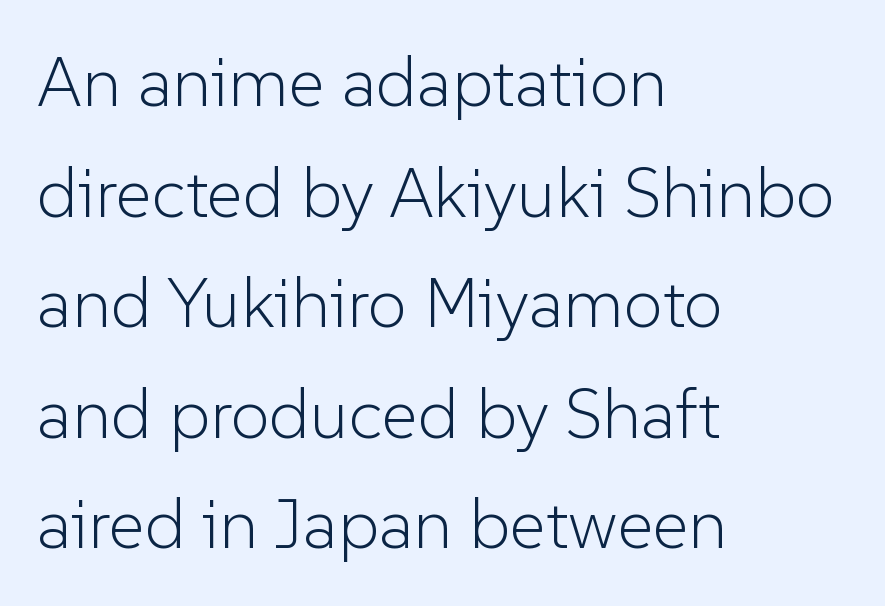
The image shows 70 px light sans-serif type, upright; set left-aligned, normal line spacing (1.58x), normal letter spacing, not underlined; low stroke contrast and a medium x-height.
